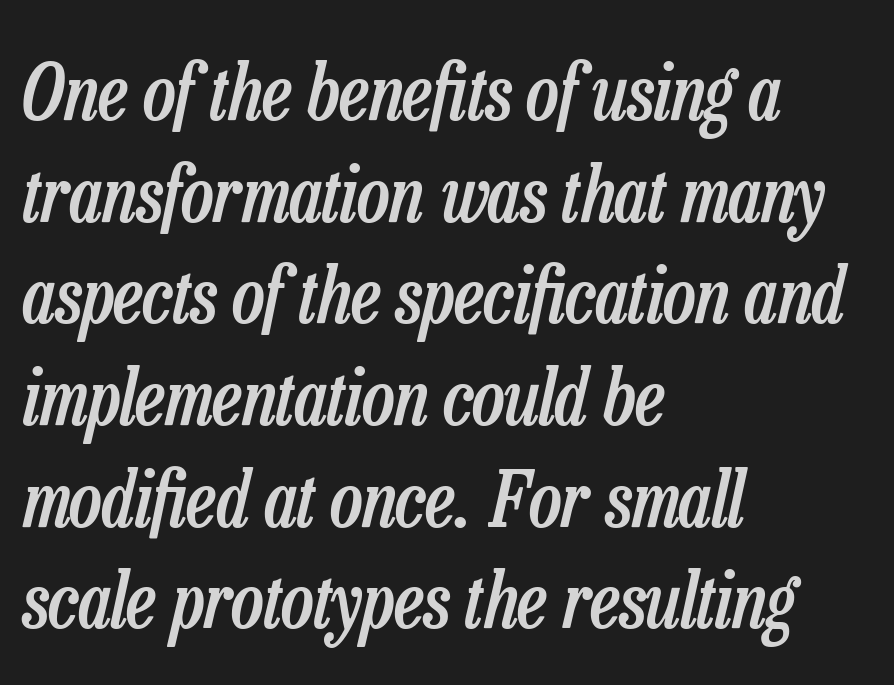
The passage shown is typed in a proportional face where columns would drift. This is the in-between weight designers call semibold or demi. Words float on clear page, feet unadorned. The face used here has a pronounced slope to its letters. Successive baselines arrive at the customary interval.
